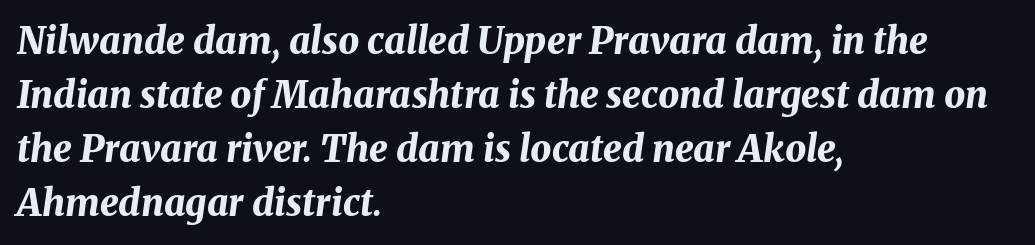
Q: Is the text bold? A: Yes.
Q: Is the text italic (slanted)? A: Yes, it leans right by about 8 degrees.
Q: Is the text underlined? A: No.
Q: How is the paragraph aligned? A: Left-aligned.
Q: Is the spacing between letters normal or unusually wide? A: Normal.
Q: Is the spacing between lines tight, normal or loose? A: Normal.
Q: Width (condensed, normal, or wide)? A: Normal.
Q: Stroke contrast? A: Medium.
Q: x-height? A: Medium.
Q: Monospaced? A: No.
